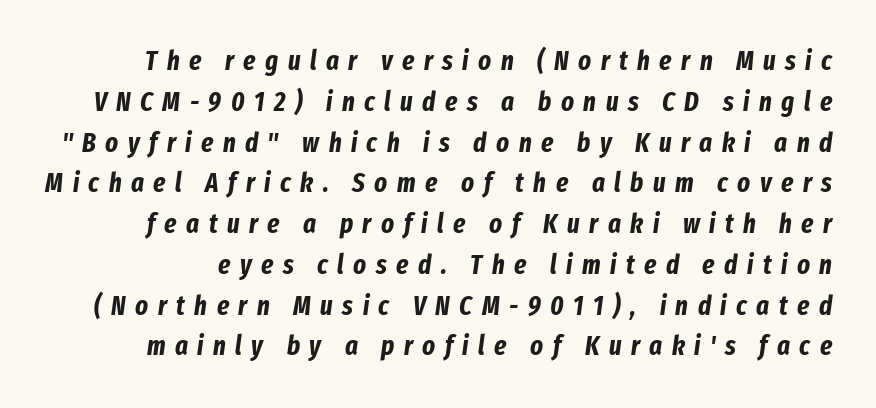
The image shows 27 px bold type, italic (leaning right); set normal line spacing (1.51x), unusually wide letter spacing (+0.35 em), not underlined.
